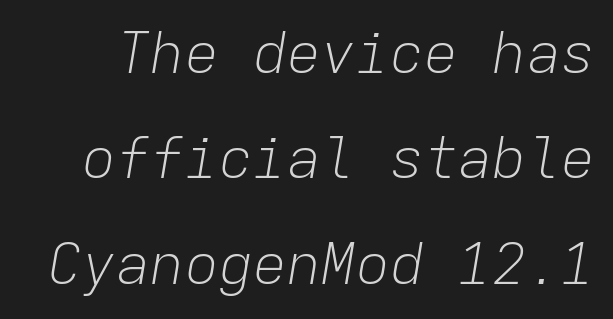
Bare-footed words on every line. Counters stay open thanks to moderate or lighter strokes. A typesetter would call this monospace, since all characters share one set width. It's the slanting kind of type. The letters sit at their default tracking, neither squeezed nor spread.
